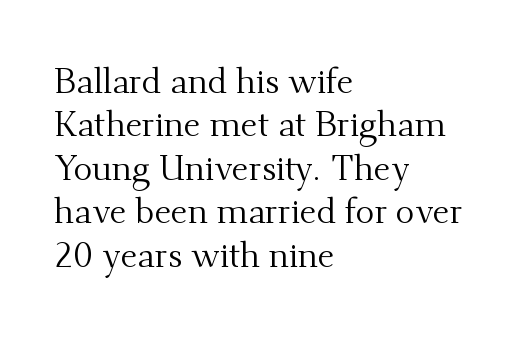
The image shows 35 px regular-weight serif type, upright; set left-aligned, line spacing 1.24x, normal letter spacing, not underlined; medium stroke contrast and a small x-height.
